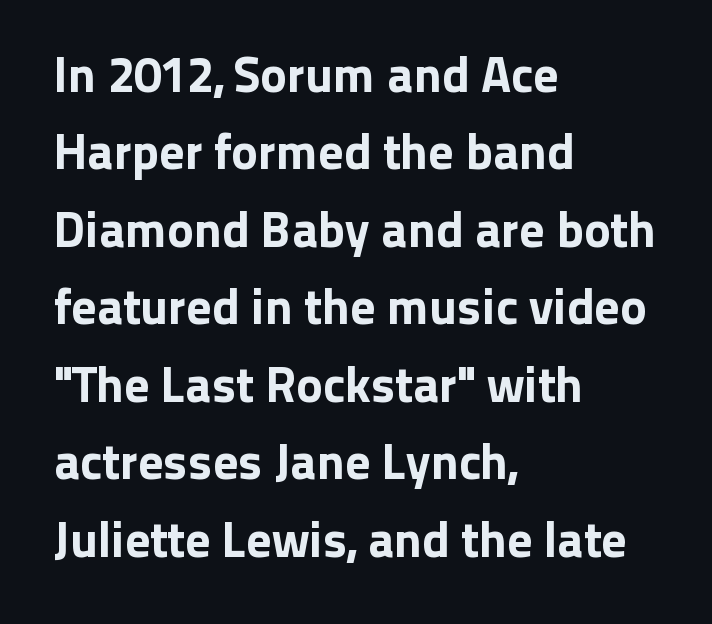
Q: Is the text italic (slanted)? A: No, it is upright.
Q: Is the typeface a serif or a sans-serif typeface? A: Sans-serif.
Q: Is the text underlined? A: No.
Q: How is the paragraph aligned? A: Left-aligned.
Q: Is the spacing between letters normal or unusually wide? A: Normal.
Q: Is the spacing between lines tight, normal or loose? A: Normal.
Q: Width (condensed, normal, or wide)? A: Normal.
Q: Stroke contrast? A: Low.
Q: x-height? A: Medium.
Q: Monospaced? A: No.
